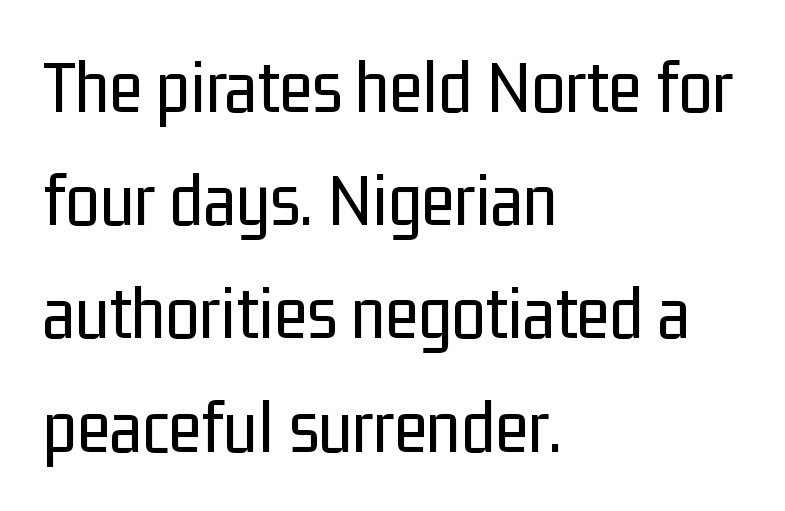
The image shows 77 px regular-weight, condensed sans-serif type, upright; set left-aligned, normal line spacing (1.47x), normal letter spacing, not underlined; low stroke contrast and a medium x-height.
